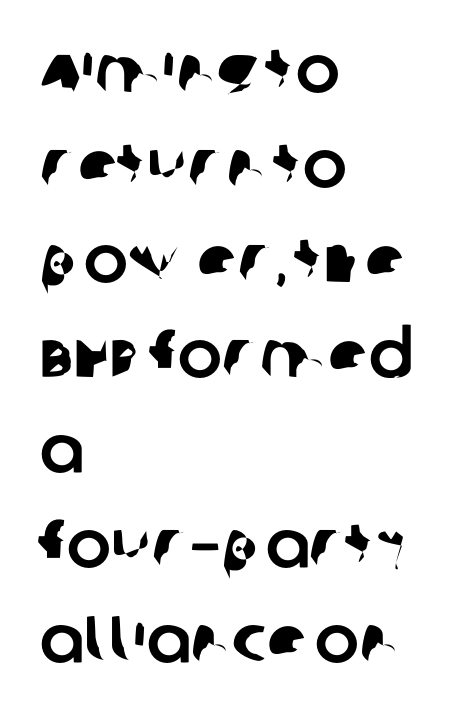
The gaps between neighbouring characters are ordinary and unremarkable. Lines of text with bare space underneath. The text block is weighted toward the left margin, trailing off unevenly rightward. The rendering uses natural spacing where letterforms have individual widths. A typesetter would label this face a sans.
